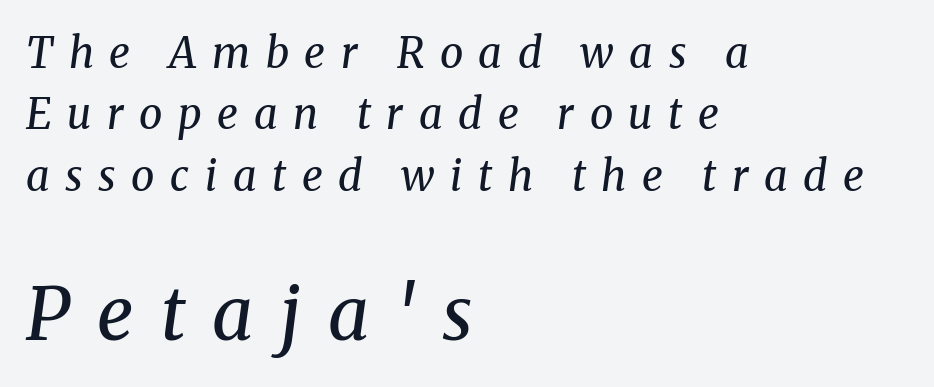
The passage shown has open, widely tracked lettering throughout. Each letter keeps its own natural width here, so spacing adapts to shape. Reading top to bottom, the characters get bigger at the block break. Leading matches the norm, producing a regular column. Italic? Definitely — the glyphs are oblique.
